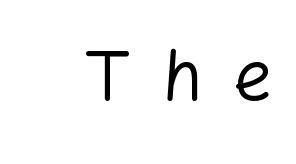
Does the lettering tilt? It doesn't — this is upright. This rendering employs a face without finishing strokes, i.e., a sans-serif. These lines are rendered in a variable-pitch font. Loose tracking; the words dissolve into strings of separated letters. Quick note: underline off.
